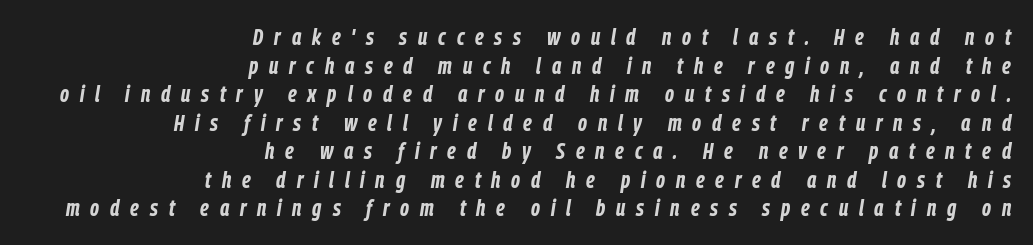
Q: Is the text bold? A: Yes.
Q: Is the text italic (slanted)? A: Yes, it leans right by about 9 degrees.
Q: Is the text underlined? A: No.
Q: How is the paragraph aligned? A: Right-aligned.
Q: Is the spacing between letters normal or unusually wide? A: Unusually wide.
